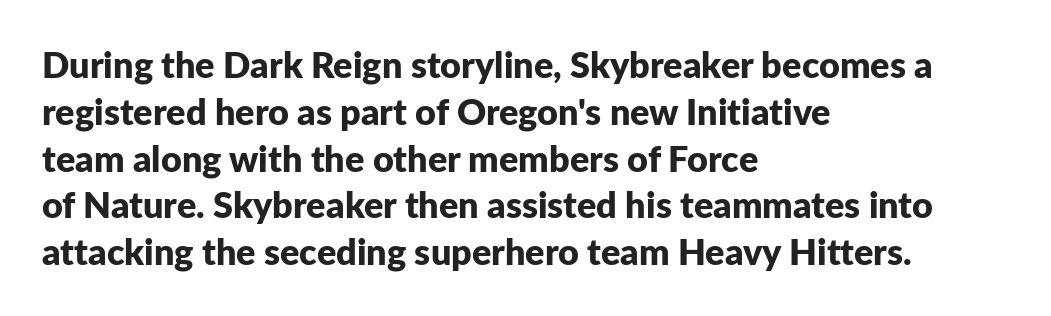
This sample uses plain, unmodified letter spacing. The paragraph shown leans on its left margin. The rendering shows plain stroke endings on the letterforms — a sans-serif design. Lines of text with bare space underneath. What weight is shown? A full bold with thick strokes. The rows are spaced the way most documents space them.
